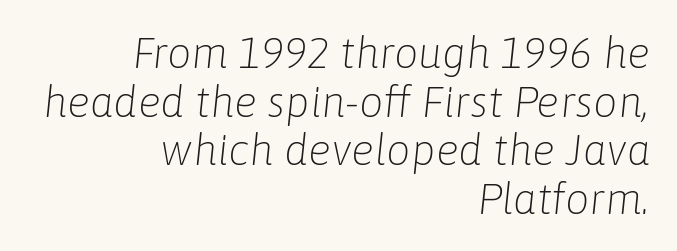
The image shows 43 px light type, italic (leaning right); set right-aligned, tight line spacing (1.13x), normal letter spacing, not underlined; low stroke contrast and a medium x-height.
